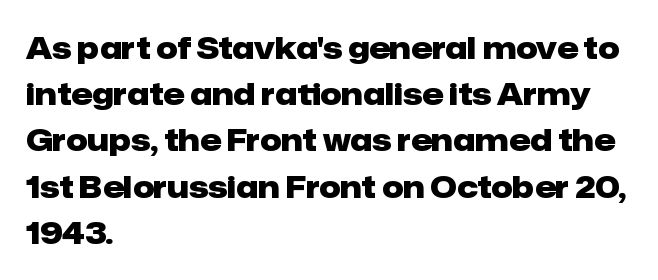
A typesetter would call this proportional, since set widths differ per character. Nope, no serifs anywhere on these letters. A typesetter would call this leading conventional body-copy spacing. Horizontal alignment here is leftward, the default for most running prose. The space beneath each line is pristine and unruled.
